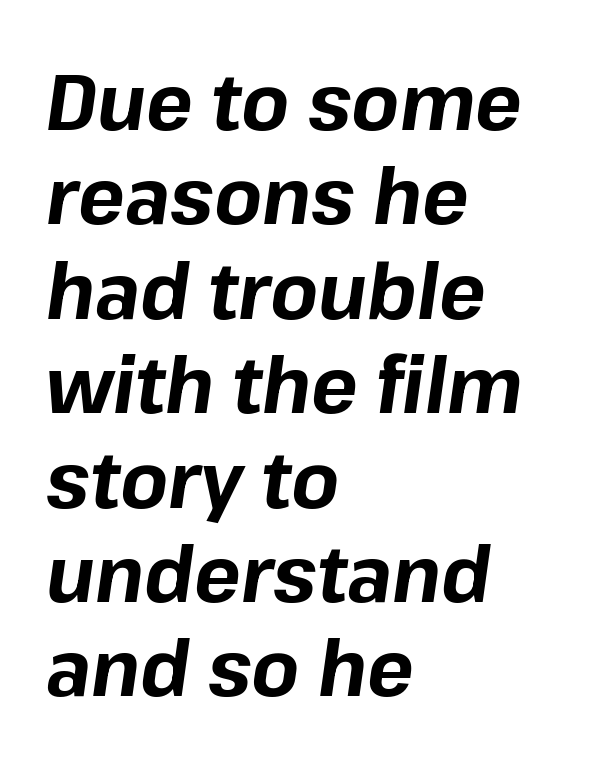
{"italic": "yes", "lean": "right", "slant_degrees": 8, "bold": "yes", "weight": "bold", "width": "normal", "stroke_contrast": "low", "x_height": "medium", "monospaced": "no", "underline": "no", "align": "left", "line_spacing_ratio": 1.21, "letter_spacing": "normal", "letter_spacing_em": 0.0, "glyph_px": 78}
